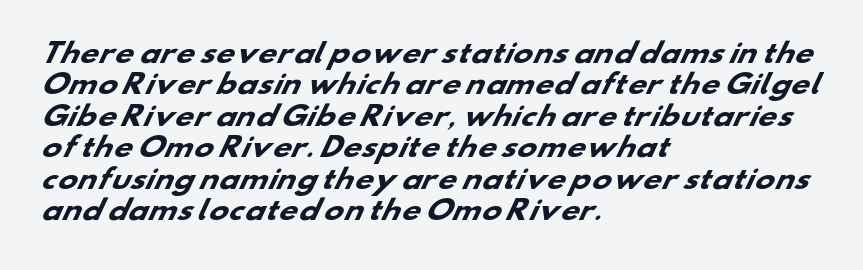
{"bold": "yes", "underline": "no", "align": "left", "line_spacing_ratio": 1.21, "letter_spacing": "normal", "letter_spacing_em": 0.0, "glyph_px": 26}
